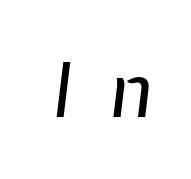
{"italic": "yes", "lean": "right", "slant_degrees": 7, "bold": "no", "weight": "regular", "width": "normal", "stroke_contrast": "low", "x_height": "medium", "monospaced": "no", "underline": "no", "letter_spacing": "wide", "letter_spacing_em": 0.49, "glyph_px": 75}
